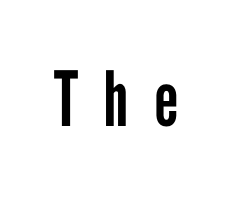
Q: Is the text bold? A: No.
Q: Is the text italic (slanted)? A: No, it is upright.
Q: Is the typeface a serif or a sans-serif typeface? A: Sans-serif.
Q: Is the text underlined? A: No.
Q: Is the spacing between letters normal or unusually wide? A: Unusually wide.
Q: Width (condensed, normal, or wide)? A: Condensed.
Q: Stroke contrast? A: Low.
Q: x-height? A: Medium.
Q: Monospaced? A: No.
